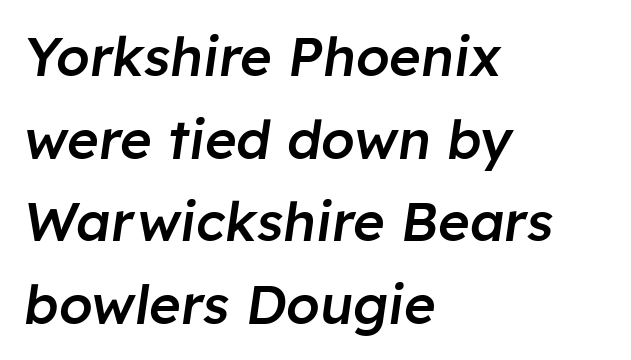
{"italic": "yes", "lean": "right", "slant_degrees": 8, "bold": "semi", "weight": "semibold", "width": "normal", "stroke_contrast": "low", "x_height": "medium", "monospaced": "no", "underline": "no", "align": "left", "line_spacing": "normal", "line_spacing_ratio": 1.53, "letter_spacing": "normal", "letter_spacing_em": 0.0, "glyph_px": 54}
